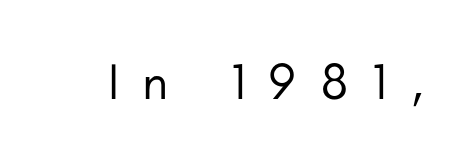
The image shows 51 px regular-weight sans-serif type, upright; set unusually wide letter spacing (+0.49 em), not underlined; low stroke contrast and a small x-height.
